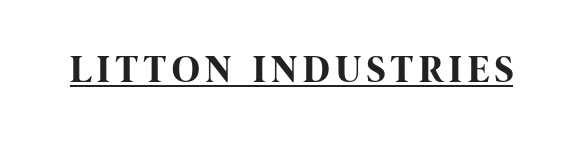
Q: Is the text bold? A: Yes.
Q: Is the text italic (slanted)? A: No, it is upright.
Q: Is the typeface a serif or a sans-serif typeface? A: Sans-serif.
Q: Is the text underlined? A: Yes.
Q: Width (condensed, normal, or wide)? A: Condensed.
Q: Stroke contrast? A: High.
Q: x-height? A: Large.
Q: Monospaced? A: No.
